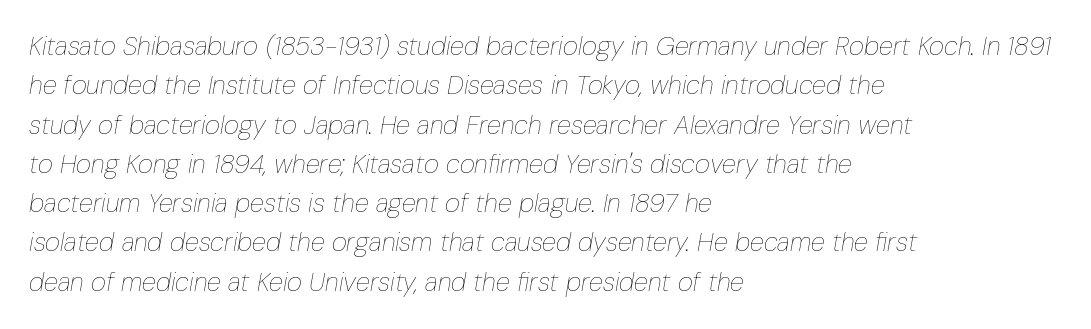
{"italic": "yes", "lean": "right", "slant_degrees": 10, "bold": "no", "underline": "no", "align": "left", "line_spacing": "normal", "line_spacing_ratio": 1.51, "letter_spacing": "normal", "letter_spacing_em": 0.0, "glyph_px": 26}
